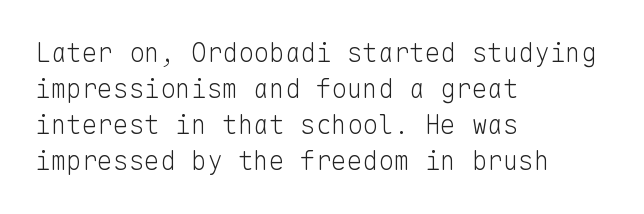
{"italic": "no", "bold": "no", "underline": "no", "align": "left", "line_spacing": "normal", "line_spacing_ratio": 1.39, "letter_spacing": "normal", "letter_spacing_em": 0.0, "glyph_px": 26}
